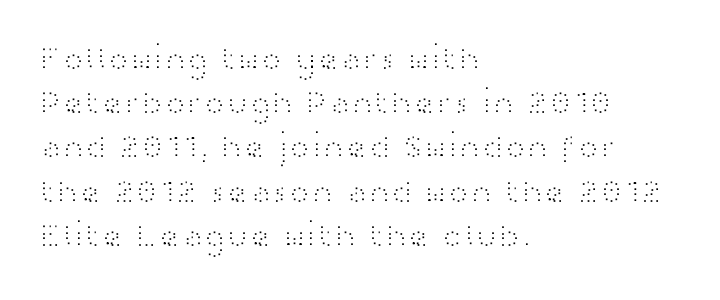
Q: Is the text bold? A: No.
Q: Is the text italic (slanted)? A: No, it is upright.
Q: Is the typeface a serif or a sans-serif typeface? A: Sans-serif.
Q: Is the text underlined? A: No.
Q: How is the paragraph aligned? A: Left-aligned.
Q: Is the spacing between letters normal or unusually wide? A: Normal.
Q: Is the spacing between lines tight, normal or loose? A: Normal.
Q: Width (condensed, normal, or wide)? A: Wide.
Q: Stroke contrast? A: High.
Q: x-height? A: Medium.
Q: Monospaced? A: No.
